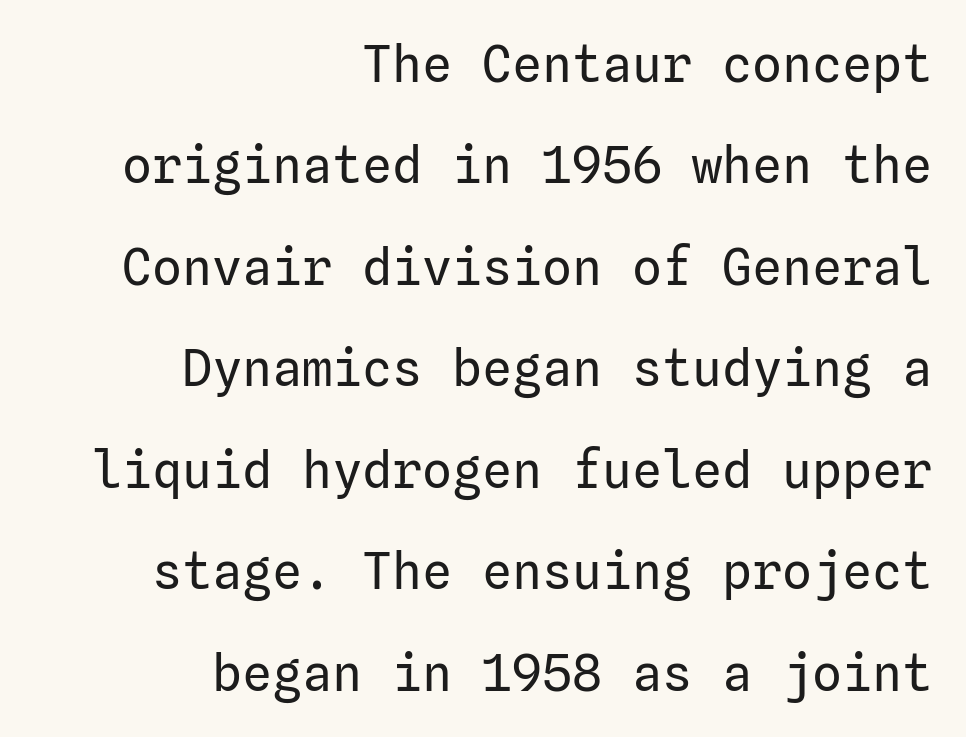
The horizontal fit of the characters is conventional and even. Stems and bowls with no extra thickness — not bold. Descender tails drop into unmarked territory. Is the block centered? No — it sits flush against the right margin. Leading is clearly above the norm, producing a sparse column.
